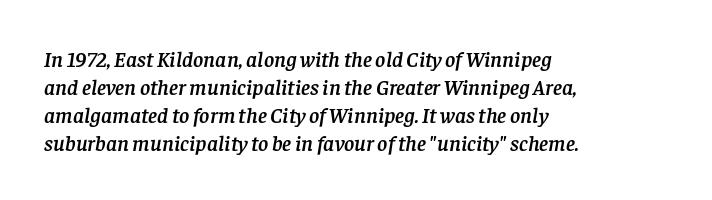
Q: Is the text italic (slanted)? A: Yes, it leans right by about 8 degrees.
Q: Is the text underlined? A: No.
Q: How is the paragraph aligned? A: Left-aligned.
Q: Is the spacing between letters normal or unusually wide? A: Normal.
Q: Is the spacing between lines tight, normal or loose? A: Normal.
